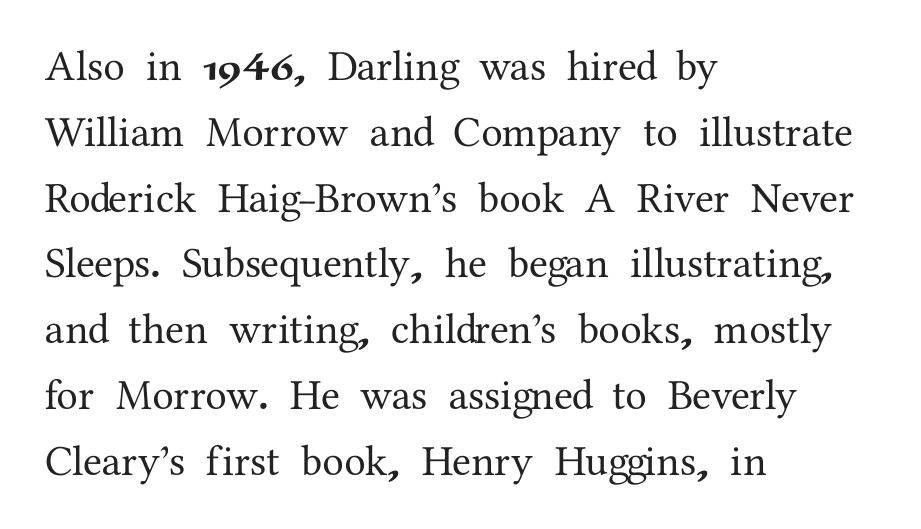
The image shows 43 px serif type, upright; set left-aligned, normal line spacing (1.53x), normal letter spacing, not underlined; medium stroke contrast and a medium x-height.
